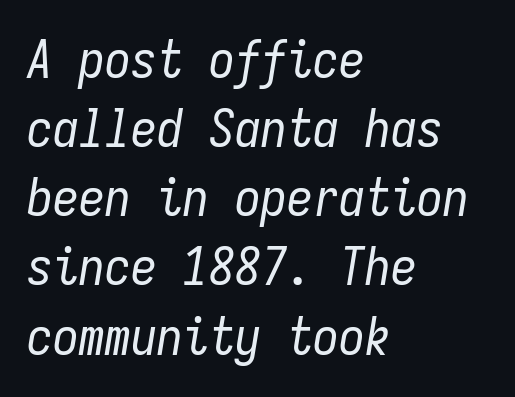
Q: Is the text bold? A: No.
Q: Is the text italic (slanted)? A: Yes, it leans right by about 9 degrees.
Q: Is the text underlined? A: No.
Q: How is the paragraph aligned? A: Left-aligned.
Q: Is the spacing between letters normal or unusually wide? A: Normal.
Q: Is the spacing between lines tight, normal or loose? A: Normal.
Q: Width (condensed, normal, or wide)? A: Condensed.
Q: Stroke contrast? A: Low.
Q: x-height? A: Medium.
Q: Monospaced? A: Yes.
